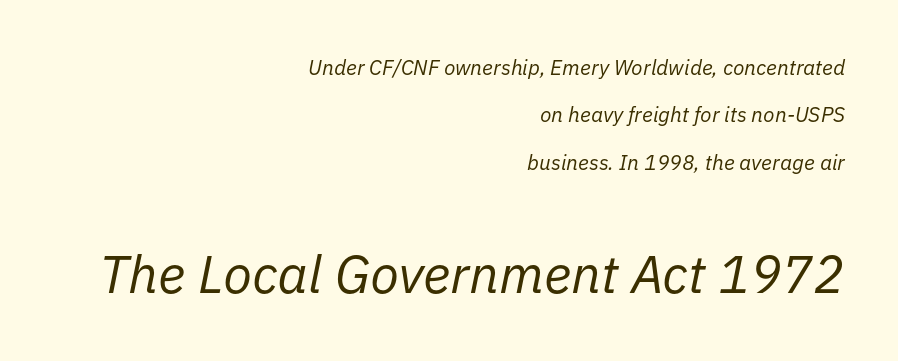
{"italic": "yes", "lean": "right", "slant_degrees": 11, "bold": "no", "weight": "regular", "width": "normal", "stroke_contrast": "low", "x_height": "medium", "monospaced": "no", "underline": "no", "align": "right", "line_spacing": "loose", "line_spacing_ratio": 2.26, "letter_spacing": "normal", "letter_spacing_em": 0.0, "larger_block": "second", "size_ratio": 2.52, "glyph_px": 53}
